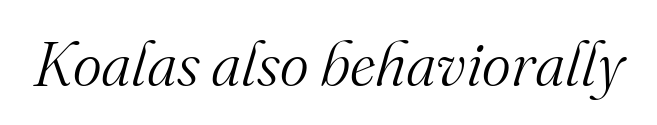
The image shows 62 px light serif type, italic (leaning right); set normal letter spacing, not underlined; medium stroke contrast and a small x-height.
